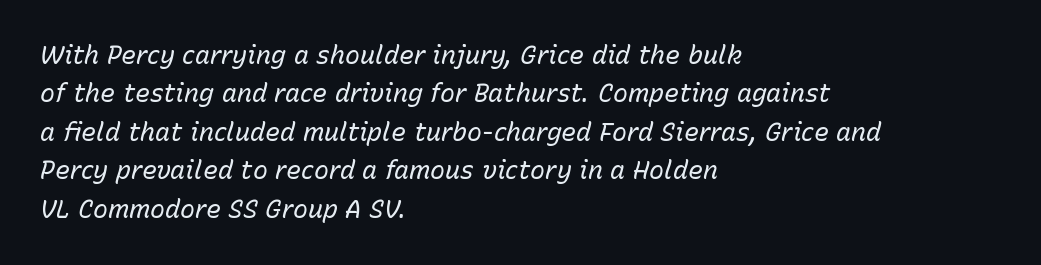
Q: Is the text bold? A: No.
Q: Is the text italic (slanted)? A: Yes, it leans right by about 15 degrees.
Q: Is the text underlined? A: No.
Q: How is the paragraph aligned? A: Left-aligned.
Q: Is the spacing between letters normal or unusually wide? A: Normal.
Q: Is the spacing between lines tight, normal or loose? A: Normal.
